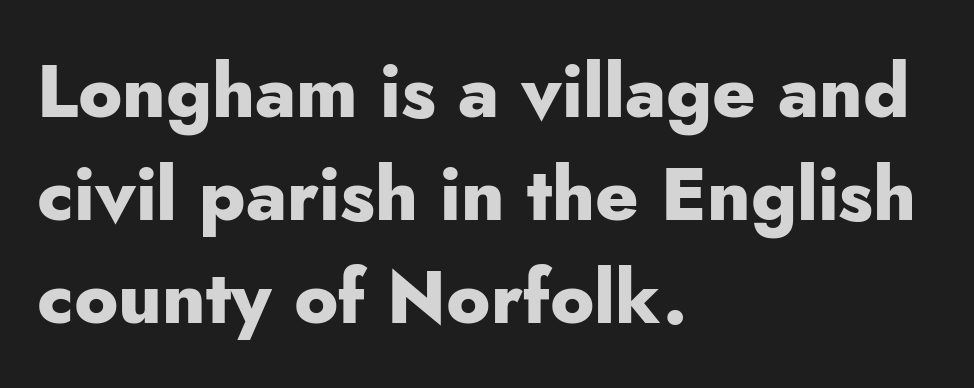
The image shows 74 px heavy sans-serif type, upright; set left-aligned, normal line spacing (1.39x), normal letter spacing, not underlined; low stroke contrast and a small x-height.
